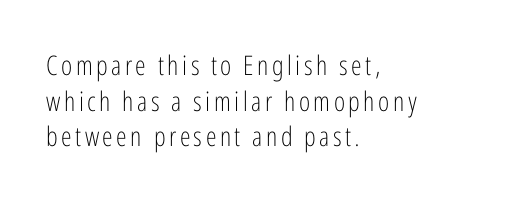
Q: Is the text bold? A: No.
Q: Is the text italic (slanted)? A: No, it is upright.
Q: Is the text underlined? A: No.
Q: How is the paragraph aligned? A: Left-aligned.
Q: Is the spacing between lines tight, normal or loose? A: Normal.
